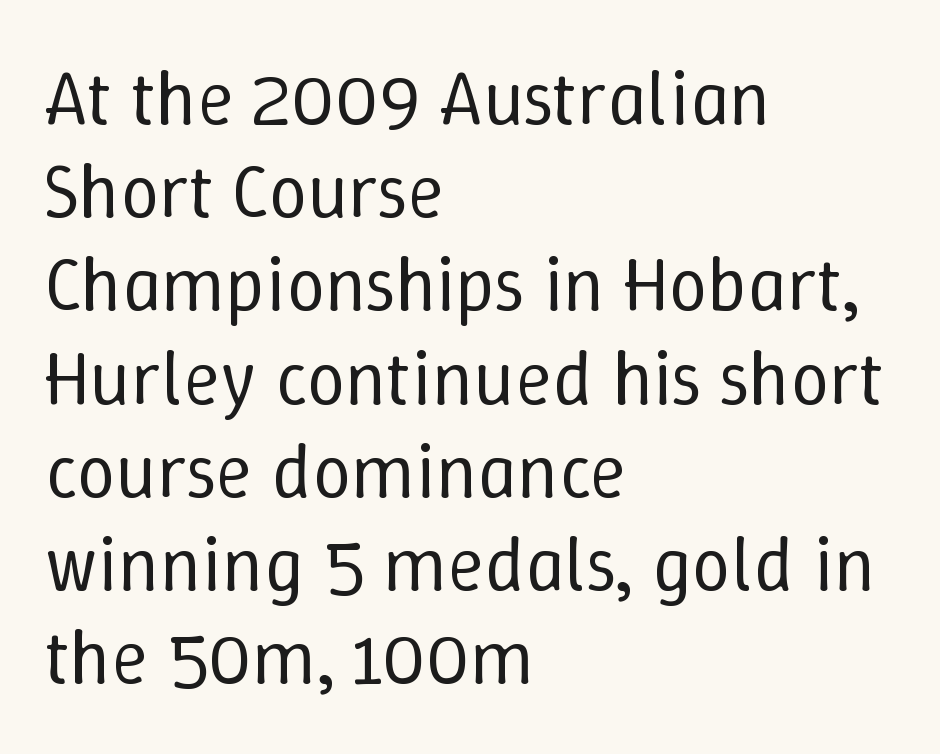
{"italic": "no", "bold": "no", "weight": "regular", "width": "normal", "stroke_contrast": "low", "x_height": "medium", "monospaced": "no", "underline": "no", "align": "left", "line_spacing_ratio": 1.21, "letter_spacing": "normal", "letter_spacing_em": 0.0, "glyph_px": 77}
